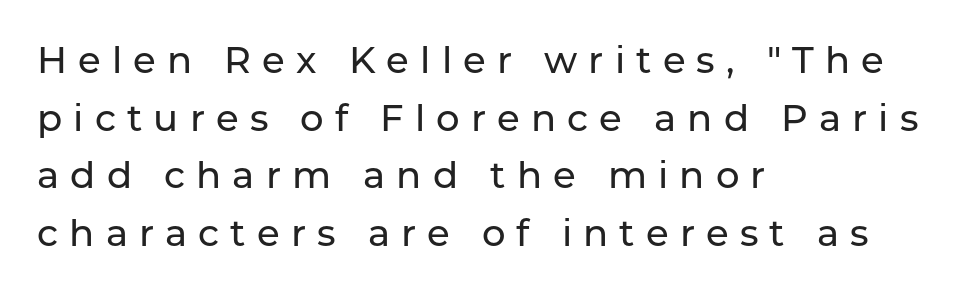
The image shows 37 px sans-serif type, upright; set left-aligned, normal line spacing (1.56x), unusually wide letter spacing (+0.3 em), not underlined; low stroke contrast and a medium x-height.
